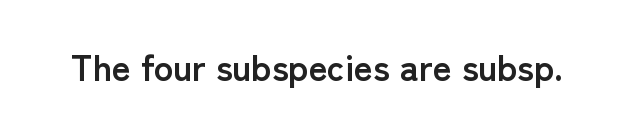
The image shows 36 px semibold sans-serif type, upright; set normal letter spacing, not underlined; low stroke contrast and a medium x-height.
